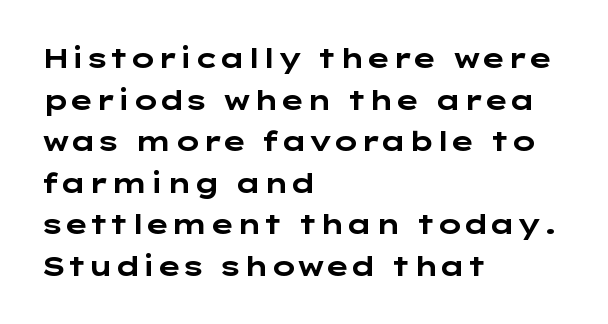
The image shows 27 px bold type, upright; set left-aligned, normal line spacing (1.54x), normal letter spacing, not underlined.
